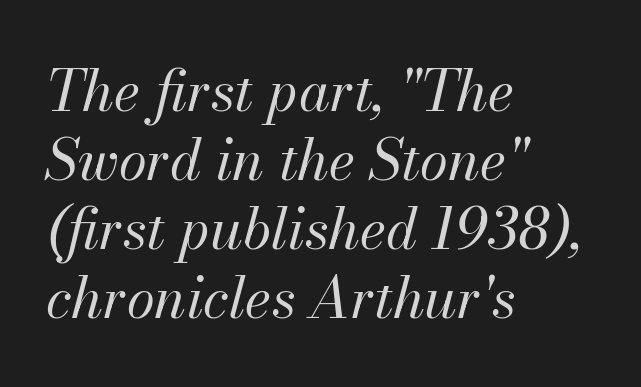
The tracking reads as untouched default to a designer's eye. The letters look calm and open, with moderate or lighter stems. Each line starts at the same left margin while the right side varies. These lines are rendered in a variable-pitch font. Descenders are the only things crossing below the line. Does the lettering tilt? It does — this is italic.
